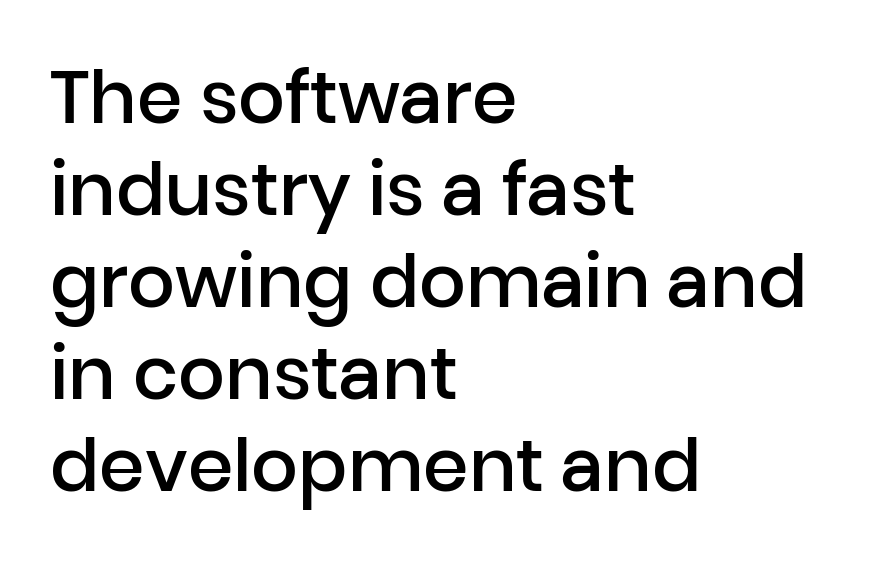
Q: Is the text bold? A: Semi-bold.
Q: Is the text italic (slanted)? A: No, it is upright.
Q: Is the typeface a serif or a sans-serif typeface? A: Sans-serif.
Q: Is the text underlined? A: No.
Q: How is the paragraph aligned? A: Left-aligned.
Q: Is the spacing between letters normal or unusually wide? A: Normal.
Q: Is the spacing between lines tight, normal or loose? A: Normal.
Q: Width (condensed, normal, or wide)? A: Normal.
Q: Stroke contrast? A: Low.
Q: x-height? A: Medium.
Q: Monospaced? A: No.
